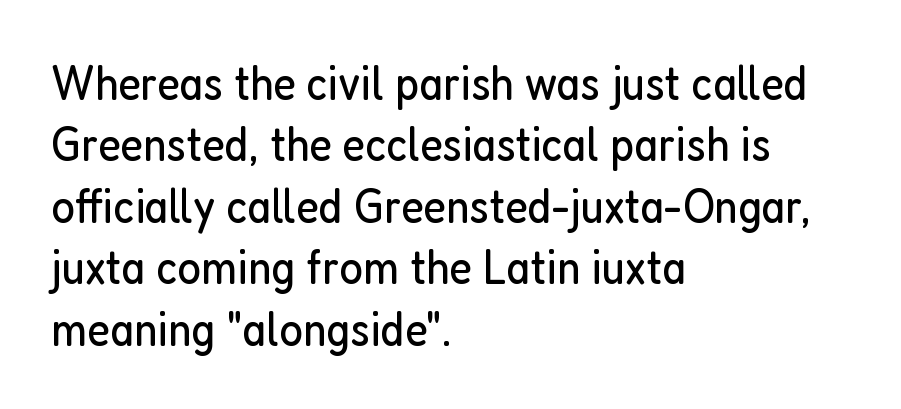
{"serif": "no", "italic": "no", "bold": "no", "weight": "regular", "width": "condensed", "stroke_contrast": "low", "x_height": "medium", "monospaced": "no", "underline": "no", "align": "left", "line_spacing_ratio": 1.23, "letter_spacing": "normal", "letter_spacing_em": 0.0, "glyph_px": 50}
